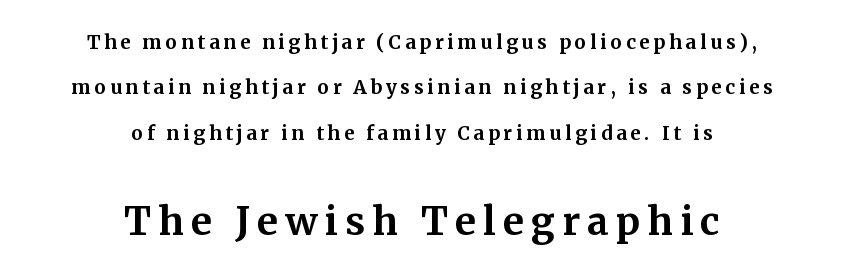
The image shows 38 px bold serif type, upright; set centered, loose line spacing (2.39x), not underlined; the second (bottom) block is 2.0x larger; medium stroke contrast and a medium x-height.
